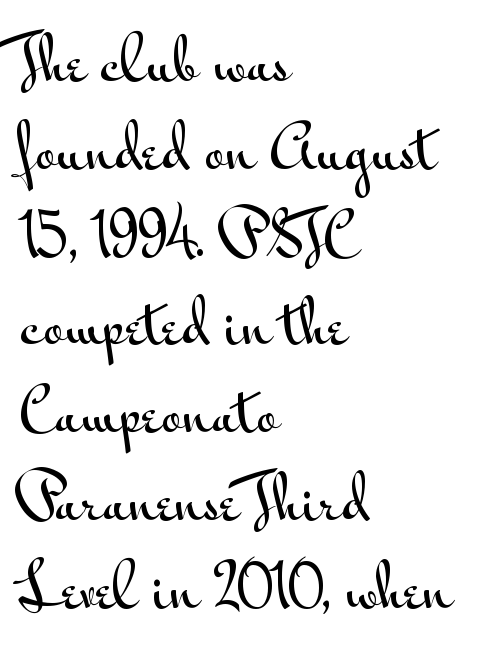
The image shows 57 px wide sans-serif type; set left-aligned, normal line spacing (1.54x), normal letter spacing, not underlined; medium stroke contrast and a small x-height.
